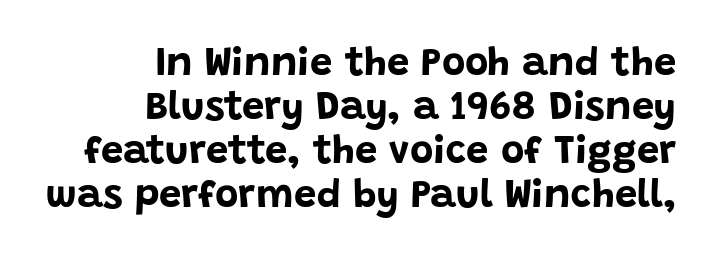
Q: Is the text bold? A: Yes.
Q: Is the text italic (slanted)? A: No, it is upright.
Q: Is the typeface a serif or a sans-serif typeface? A: Sans-serif.
Q: Is the text underlined? A: No.
Q: How is the paragraph aligned? A: Right-aligned.
Q: Is the spacing between letters normal or unusually wide? A: Normal.
Q: Is the spacing between lines tight, normal or loose? A: Tight.
Q: Width (condensed, normal, or wide)? A: Normal.
Q: Stroke contrast? A: Low.
Q: x-height? A: Large.
Q: Monospaced? A: No.
